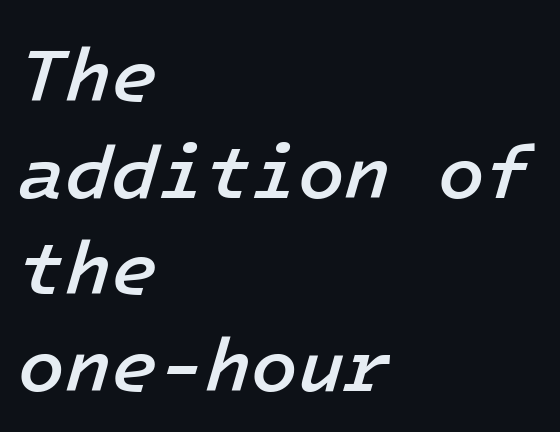
The image shows 76 px semibold type, italic (leaning right); set left-aligned, normal line spacing (1.27x), normal letter spacing, not underlined; low stroke contrast and a medium x-height.
